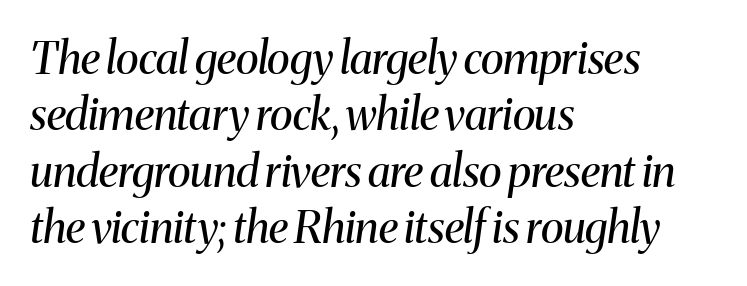
The image shows 44 px regular-weight serif type, italic (leaning right); set left-aligned, normal line spacing (1.28x), normal letter spacing, not underlined; medium stroke contrast and a medium x-height.
